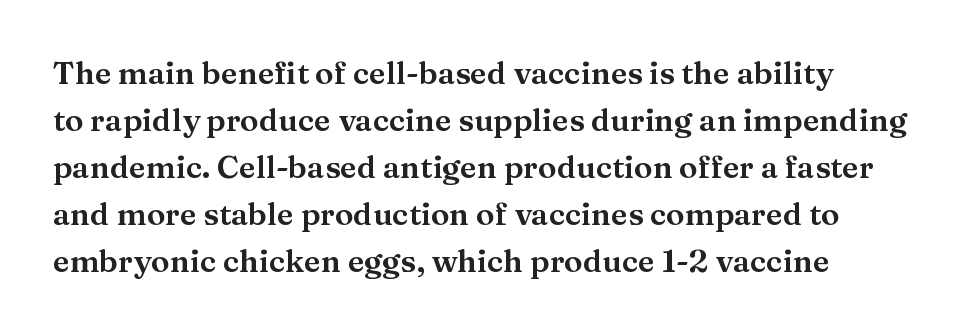
The image shows 31 px wide serif type, upright; set normal line spacing (1.52x), normal letter spacing, not underlined; medium stroke contrast and a medium x-height.
